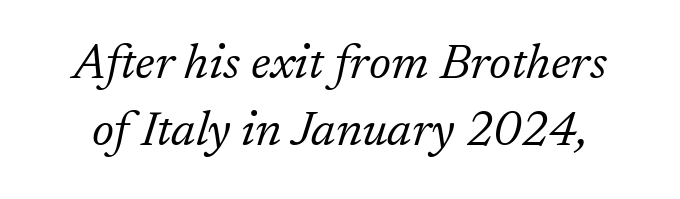
These lines sit exactly where default settings would place them. Is this a fixed-width face? No — the glyphs have proportional, varying widths. Descenders hang freely into open space. Slanted lettering throughout.
